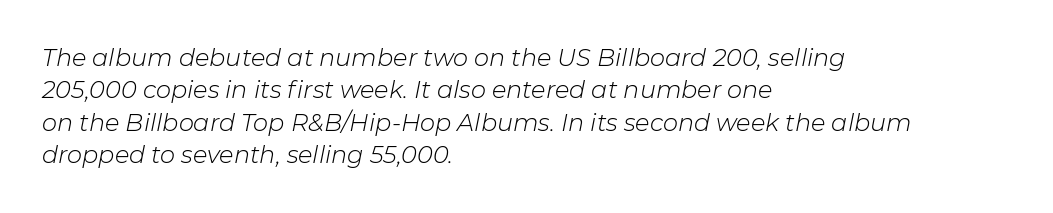
{"italic": "yes", "lean": "right", "slant_degrees": 11, "bold": "no", "underline": "no", "align": "left", "line_spacing": "normal", "line_spacing_ratio": 1.35, "letter_spacing": "normal", "letter_spacing_em": 0.0, "glyph_px": 24}
